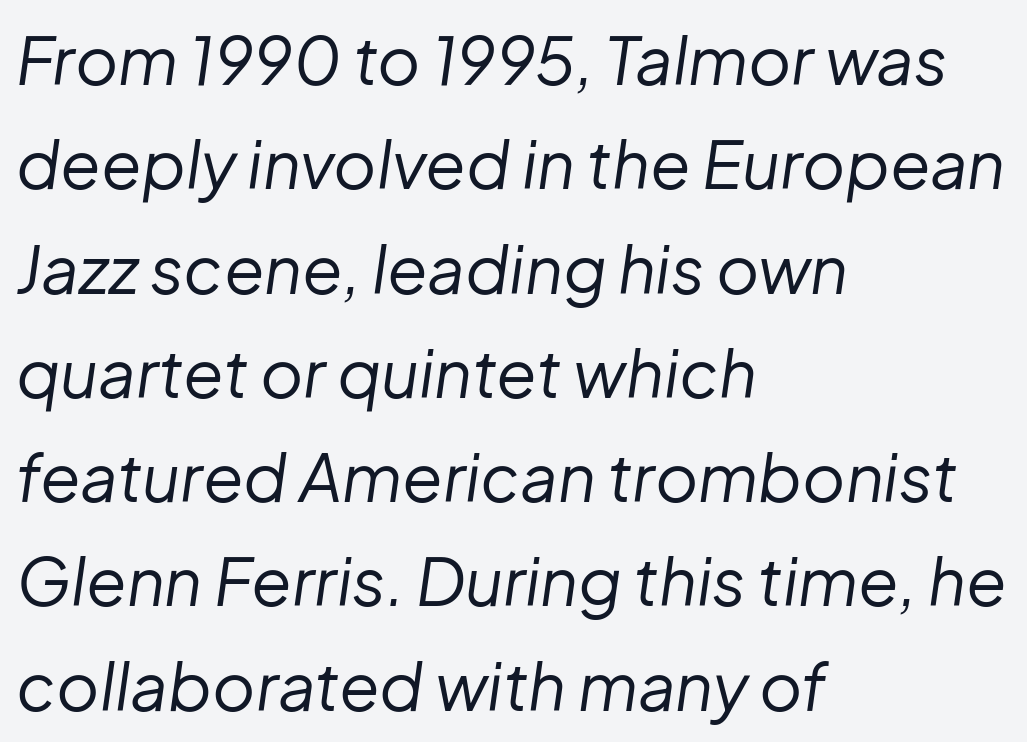
{"italic": "yes", "lean": "right", "slant_degrees": 8, "bold": "no", "weight": "regular", "width": "normal", "stroke_contrast": "low", "x_height": "medium", "monospaced": "no", "underline": "no", "align": "left", "line_spacing": "normal", "line_spacing_ratio": 1.58, "letter_spacing": "normal", "letter_spacing_em": 0.0, "glyph_px": 66}
